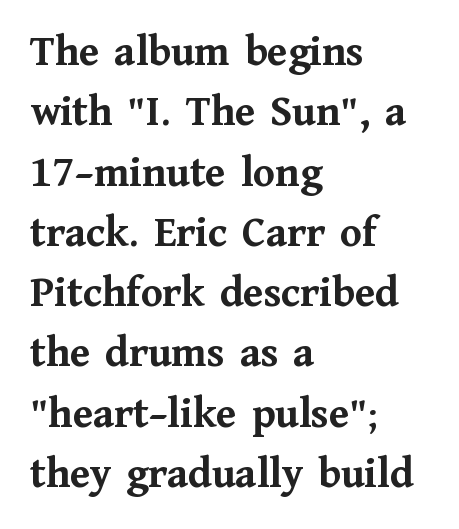
{"serif": "yes", "italic": "no", "bold": "yes", "weight": "semibold", "width": "normal", "stroke_contrast": "medium", "x_height": "medium", "monospaced": "no", "underline": "no", "align": "left", "line_spacing": "normal", "line_spacing_ratio": 1.37, "letter_spacing": "normal", "letter_spacing_em": 0.0, "glyph_px": 44}
